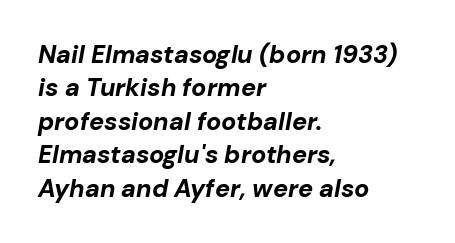
Q: Is the text bold? A: Yes.
Q: Is the text italic (slanted)? A: Yes, it leans right by about 10 degrees.
Q: Is the text underlined? A: No.
Q: How is the paragraph aligned? A: Left-aligned.
Q: Is the spacing between letters normal or unusually wide? A: Normal.
Q: Is the spacing between lines tight, normal or loose? A: Normal.
